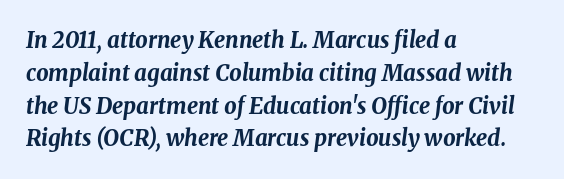
Q: Is the text bold? A: Yes.
Q: Is the text italic (slanted)? A: Yes, it leans right by about 8 degrees.
Q: Is the text underlined? A: No.
Q: How is the paragraph aligned? A: Left-aligned.
Q: Is the spacing between letters normal or unusually wide? A: Normal.
Q: Is the spacing between lines tight, normal or loose? A: Normal.
